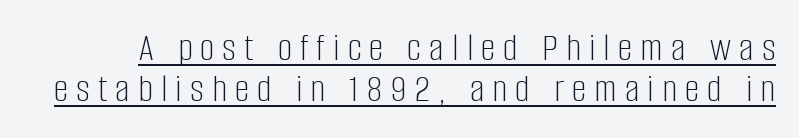
{"serif": "no", "italic": "no", "bold": "no", "weight": "light", "width": "condensed", "stroke_contrast": "low", "x_height": "large", "monospaced": "no", "underline": "yes", "line_spacing": "tight", "line_spacing_ratio": 1.03, "letter_spacing": "wide", "letter_spacing_em": 0.21, "glyph_px": 40}
